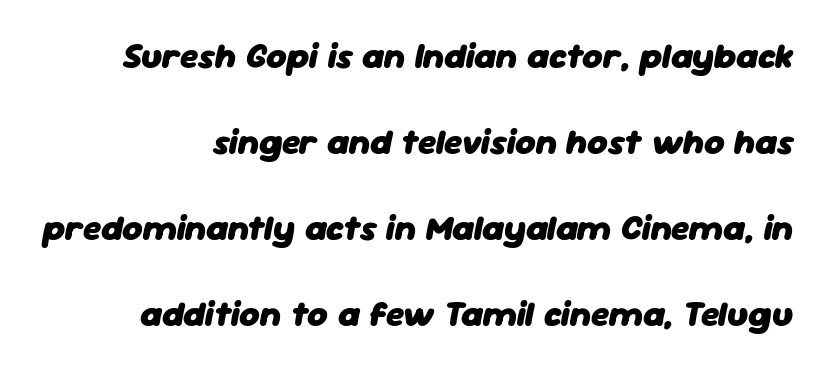
The passage shown leans; its letterforms are oblique. Each glyph is drawn with heavy, bold strokes. Looks like regular typesetting: each glyph gets only the width it needs. You could fit nearly another row in the gap between these rows. Only glyphs here, with clear space below each row. Nobody touched the tracking dial on this one.
